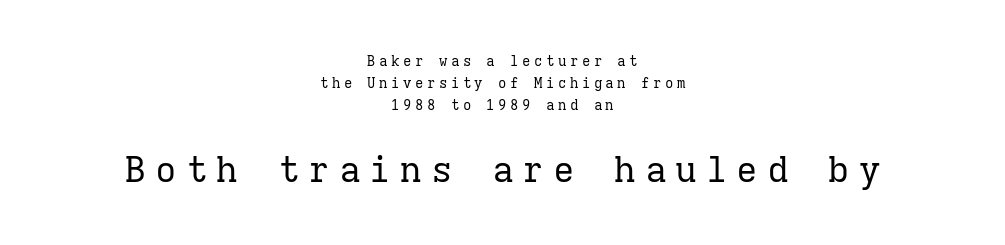
{"serif": "yes", "italic": "no", "bold": "no", "weight": "regular", "width": "normal", "stroke_contrast": "low", "x_height": "medium", "monospaced": "yes", "underline": "no", "align": "center", "line_spacing": "normal", "line_spacing_ratio": 1.57, "letter_spacing": "wide", "letter_spacing_em": 0.25, "larger_block": "second", "size_ratio": 2.57, "glyph_px": 36}
